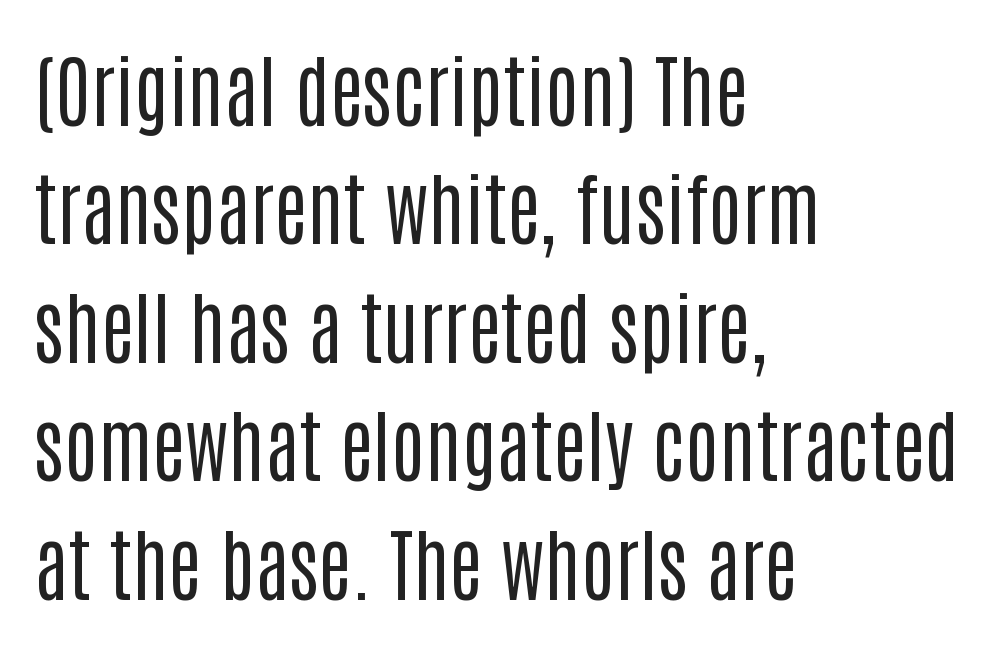
The image shows 79 px regular-weight, condensed sans-serif type, upright; set left-aligned, normal line spacing (1.5x), normal letter spacing, not underlined; low stroke contrast and a large x-height.
